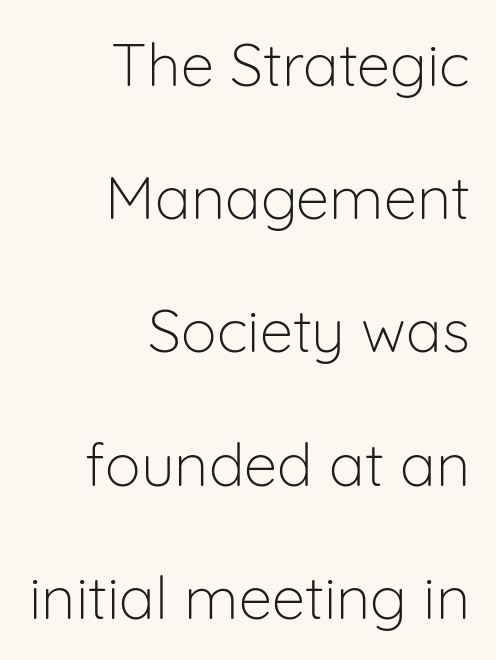
Which margin do the lines hug? The right one — the left edge is uneven. Is this a heavy cut? Hardly; it is regular or lighter. Nothing unusual about the tracking: characters are spaced as the font intends. A typesetter would label this face a sans.
